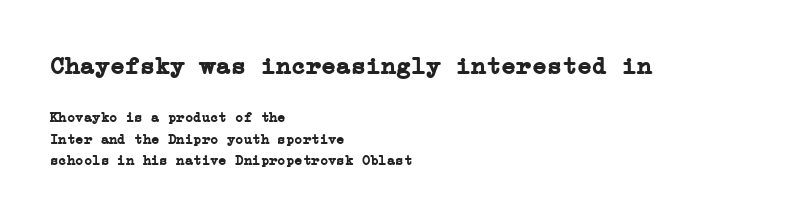
Q: Is the text bold? A: Yes.
Q: Is the text italic (slanted)? A: No, it is upright.
Q: Is the text underlined? A: No.
Q: How is the paragraph aligned? A: Left-aligned.
Q: Is the spacing between letters normal or unusually wide? A: Normal.
Q: Is the spacing between lines tight, normal or loose? A: Normal.
Q: Which block of text is set in a larger size, the first (top) or the second (bottom)? A: The first (top) one.
